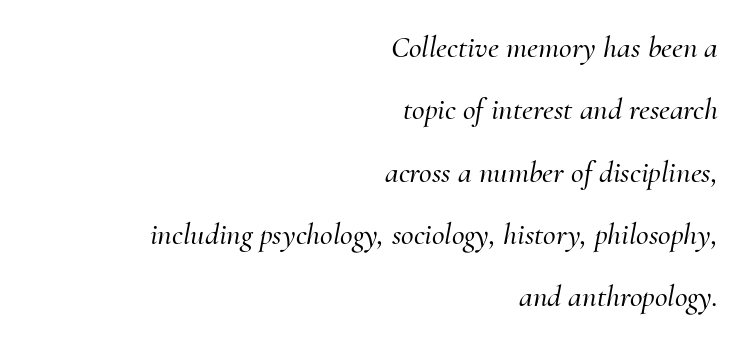
The image shows 31 px serif type, italic (leaning right); set right-aligned, loose line spacing (2.01x), normal letter spacing, not underlined; medium stroke contrast and a small x-height.
